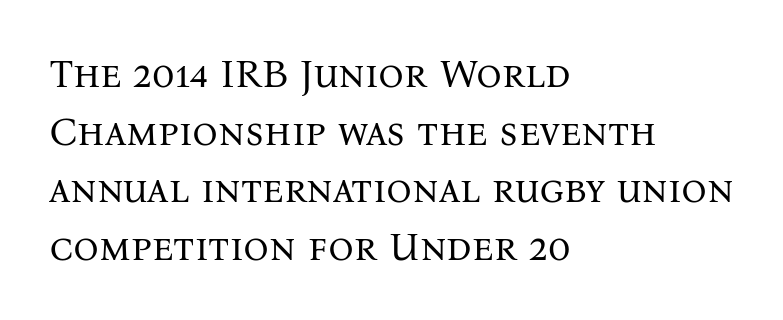
{"serif": "yes", "italic": "no", "bold": "no", "weight": "regular", "width": "normal", "stroke_contrast": "medium", "x_height": "medium", "monospaced": "no", "underline": "no", "align": "left", "line_spacing": "normal", "line_spacing_ratio": 1.44, "letter_spacing": "normal", "letter_spacing_em": 0.0, "glyph_px": 40}
